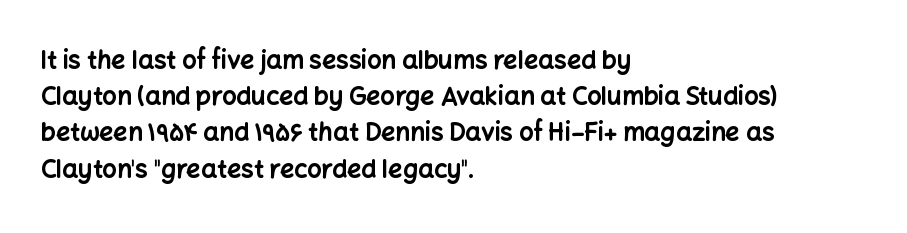
{"italic": "no", "bold": "yes", "underline": "no", "align": "left", "line_spacing": "normal", "line_spacing_ratio": 1.45, "letter_spacing": "normal", "letter_spacing_em": 0.0, "glyph_px": 25}
